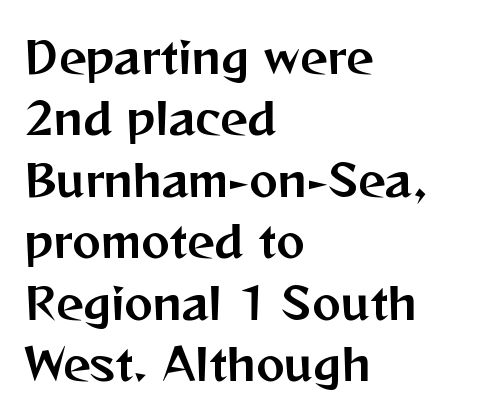
Q: Is the text italic (slanted)? A: No, it is upright.
Q: Is the typeface a serif or a sans-serif typeface? A: Sans-serif.
Q: Is the text underlined? A: No.
Q: How is the paragraph aligned? A: Left-aligned.
Q: Is the spacing between letters normal or unusually wide? A: Normal.
Q: Is the spacing between lines tight, normal or loose? A: Normal.
Q: Width (condensed, normal, or wide)? A: Normal.
Q: Stroke contrast? A: Medium.
Q: x-height? A: Medium.
Q: Monospaced? A: No.
